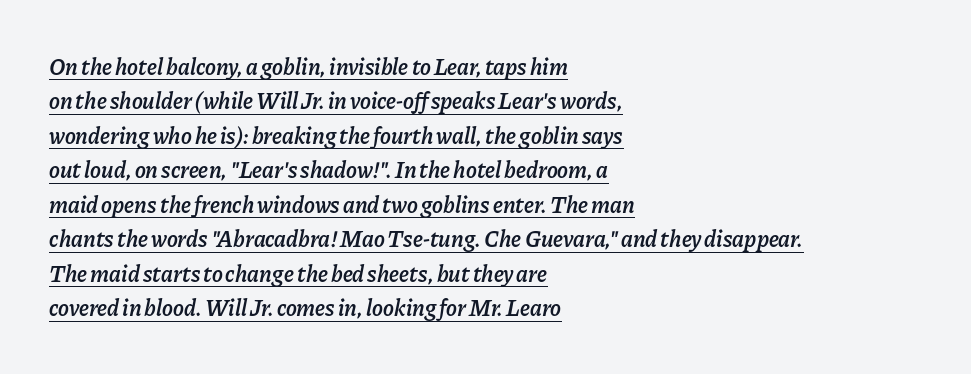
{"italic": "yes", "lean": "right", "slant_degrees": 11, "bold": "semi", "underline": "yes", "align": "left", "line_spacing": "normal", "line_spacing_ratio": 1.5, "letter_spacing": "normal", "letter_spacing_em": 0.0, "glyph_px": 23}
